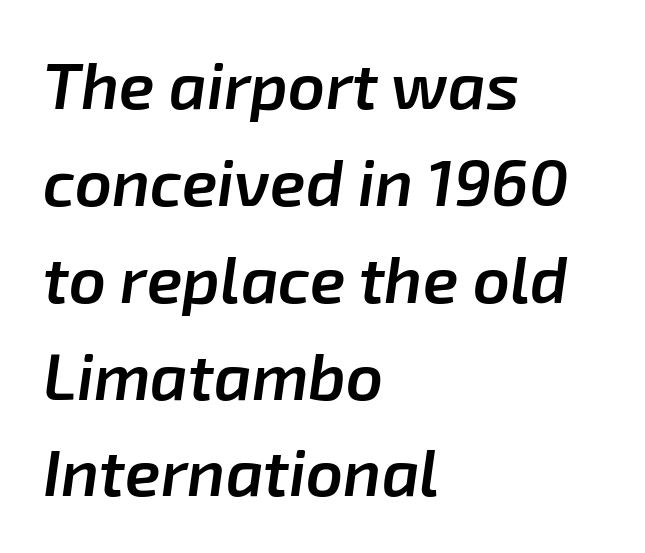
{"italic": "yes", "lean": "right", "slant_degrees": 8, "bold": "semi", "weight": "semibold", "width": "normal", "stroke_contrast": "low", "x_height": "medium", "monospaced": "no", "underline": "no", "align": "left", "line_spacing": "normal", "line_spacing_ratio": 1.49, "letter_spacing": "normal", "letter_spacing_em": 0.0, "glyph_px": 65}
